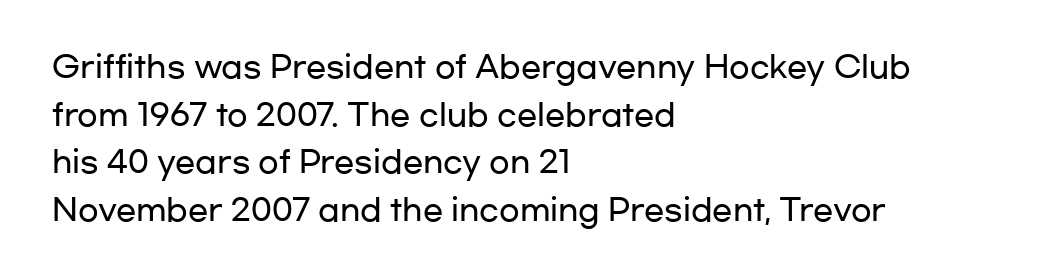
The tracking reads as untouched default to a designer's eye. You can tell it's not italic because the verticals are truly vertical. A student would call this left alignment; a typographer would say flush left, rag right. The passage shown is typed in a proportional face where columns would drift. Line spacing here is normal.
